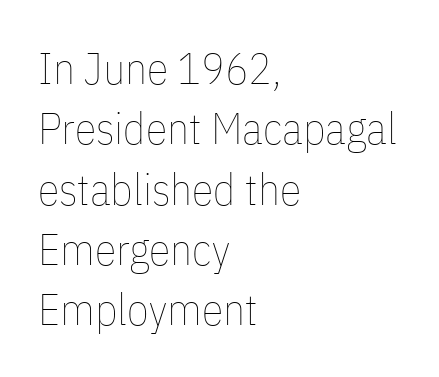
{"italic": "no", "bold": "no", "weight": "thin", "width": "condensed", "stroke_contrast": "low", "x_height": "medium", "monospaced": "no", "underline": "no", "align": "left", "line_spacing": "normal", "line_spacing_ratio": 1.37, "letter_spacing": "normal", "letter_spacing_em": 0.0, "glyph_px": 44}
